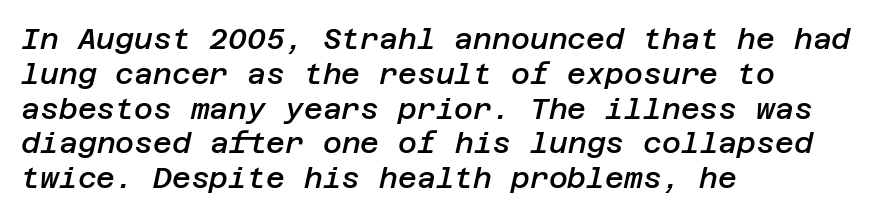
{"italic": "yes", "lean": "right", "slant_degrees": 12, "bold": "semi", "weight": "semibold", "width": "normal", "stroke_contrast": "low", "x_height": "large", "underline": "no", "align": "left", "line_spacing_ratio": 1.2, "letter_spacing": "normal", "letter_spacing_em": 0.0, "glyph_px": 29}
